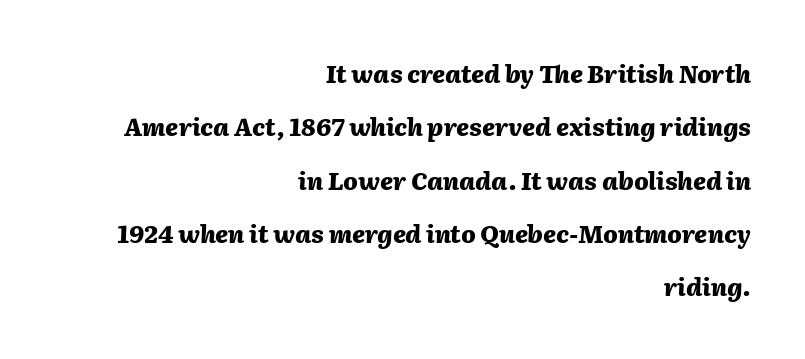
The image shows 24 px bold type, italic (leaning right); set right-aligned, loose line spacing (2.22x), normal letter spacing, not underlined.
